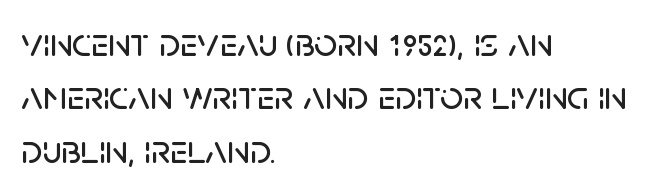
Q: Is the text italic (slanted)? A: No, it is upright.
Q: Is the typeface a serif or a sans-serif typeface? A: Sans-serif.
Q: Is the text underlined? A: No.
Q: How is the paragraph aligned? A: Left-aligned.
Q: Is the spacing between letters normal or unusually wide? A: Normal.
Q: Is the spacing between lines tight, normal or loose? A: Normal.
Q: Width (condensed, normal, or wide)? A: Normal.
Q: Stroke contrast? A: Low.
Q: x-height? A: Large.
Q: Monospaced? A: No.
